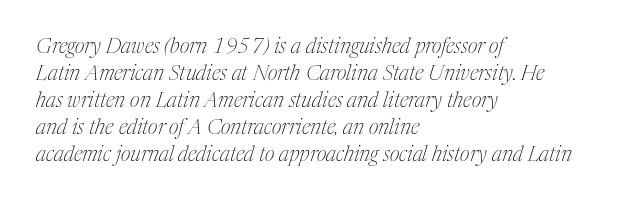
{"italic": "yes", "lean": "right", "slant_degrees": 17, "bold": "no", "underline": "no", "align": "left", "line_spacing": "normal", "line_spacing_ratio": 1.28, "letter_spacing": "normal", "letter_spacing_em": 0.0, "glyph_px": 21}
